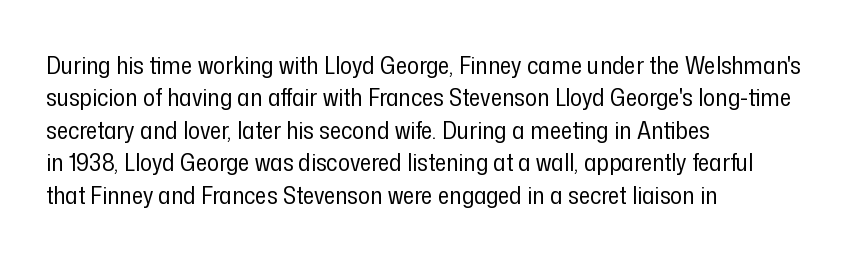
The image shows 25 px text type, upright; set left-aligned, normal line spacing (1.3x), normal letter spacing, not underlined.
